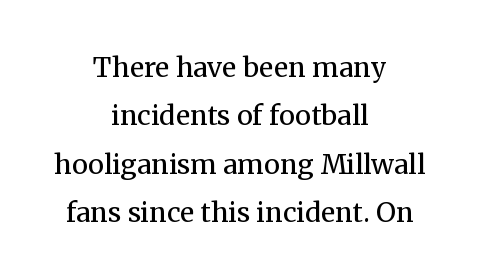
Q: Is the text bold? A: No.
Q: Is the text italic (slanted)? A: No, it is upright.
Q: Is the text underlined? A: No.
Q: How is the paragraph aligned? A: Centered.
Q: Is the spacing between letters normal or unusually wide? A: Normal.
